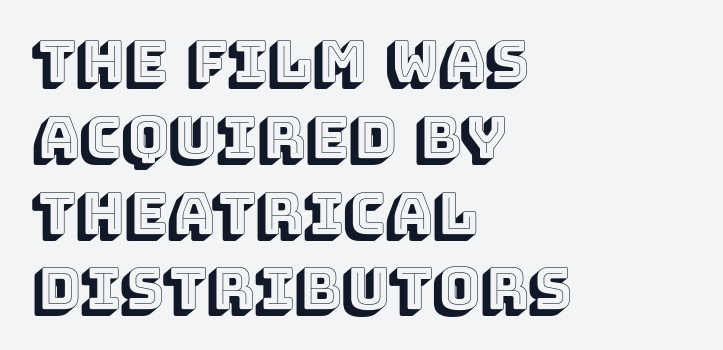
The image shows 57 px text type, upright; set left-aligned, normal line spacing (1.33x), normal letter spacing, not underlined; a large x-height.
